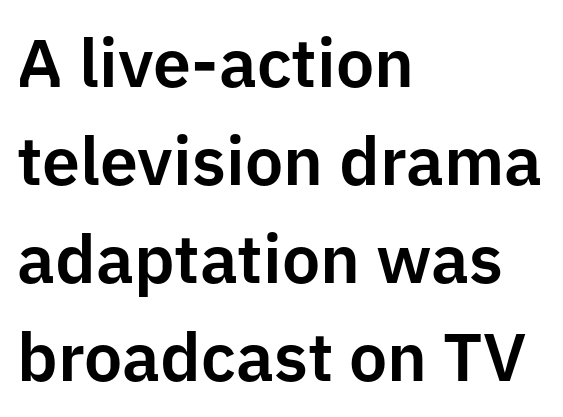
The designer left line spacing at the default. When letters stand straight like this, we call the style roman or upright. A typesetter would call this proportional, since set widths differ per character. The zone under the glyphs is completely vacant.
